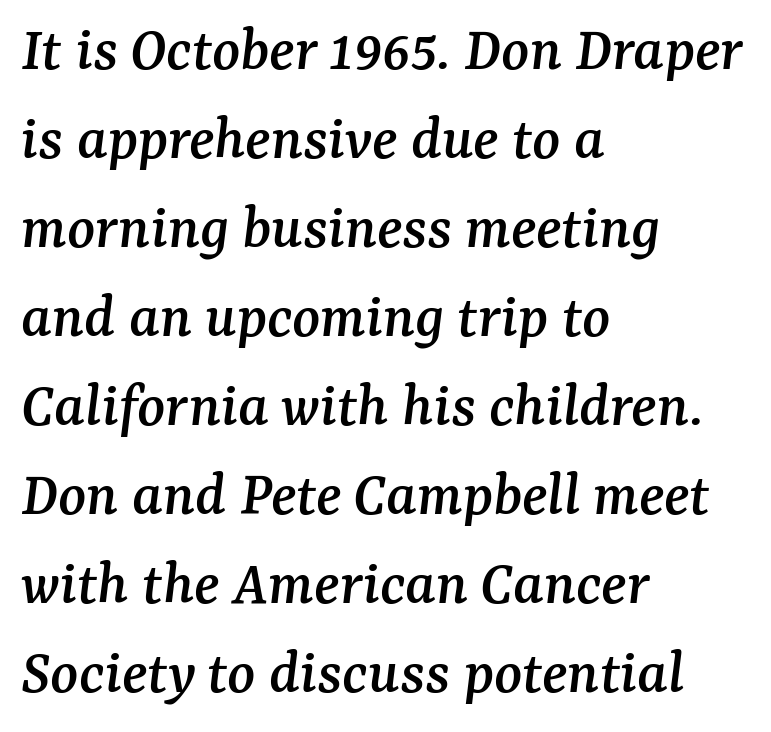
I'd call this a serif setting — the letters wear small feet. Bare-footed words on every line. This rendering leaves character spacing at its baseline value. The whole block is typeset with a tilt. Which margin do the lines hug? The left one — the right edge is uneven.
